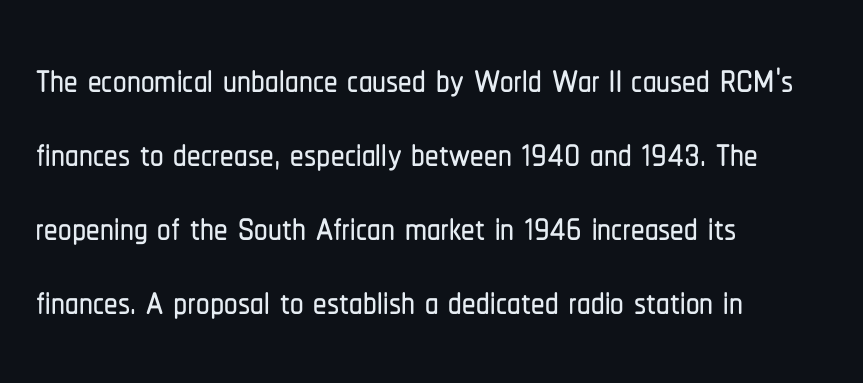
Font category for this specimen: sans-serif. The face used here is rendered with its standard letterfit. The face used here is proportionally spaced, like ordinary book or web type. Style check: upright. The paragraph shown leans on its left margin. A clean baseline with only descenders dipping below it.
